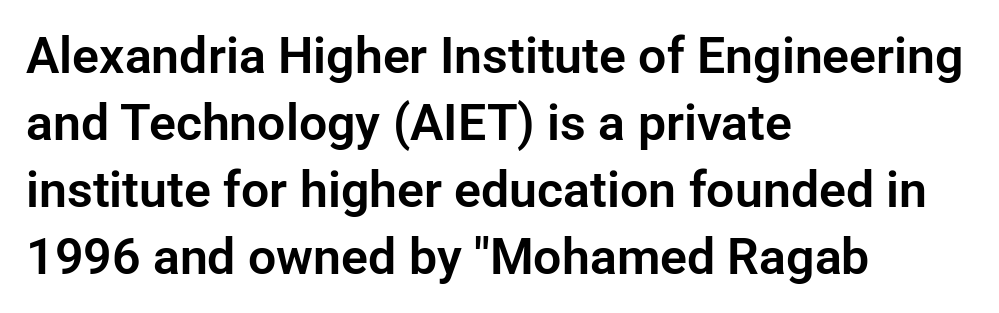
{"serif": "no", "italic": "no", "width": "normal", "stroke_contrast": "low", "x_height": "medium", "monospaced": "no", "underline": "no", "align": "left", "line_spacing": "normal", "line_spacing_ratio": 1.34, "letter_spacing": "normal", "letter_spacing_em": 0.0, "glyph_px": 50}
